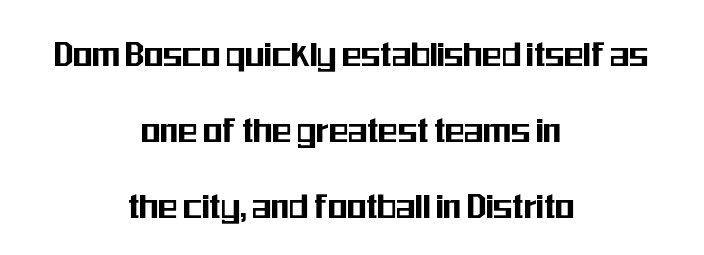
{"serif": "no", "italic": "no", "width": "condensed", "stroke_contrast": "medium", "x_height": "medium", "monospaced": "no", "underline": "no", "align": "center", "line_spacing": "loose", "line_spacing_ratio": 1.9, "letter_spacing": "normal", "letter_spacing_em": 0.0, "glyph_px": 40}
